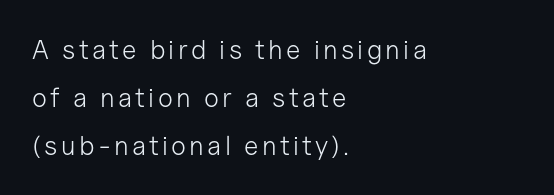
The image shows 27 px text type, upright; set left-aligned, line spacing 1.78x, not underlined.
